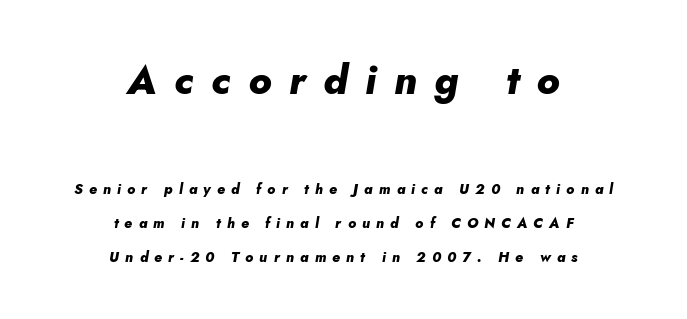
The image shows 40 px heavy type, italic (leaning right); set centered, loose line spacing (2.41x), unusually wide letter spacing (+0.44 em), not underlined; the first (top) block is 2.86x larger; low stroke contrast and a small x-height.
